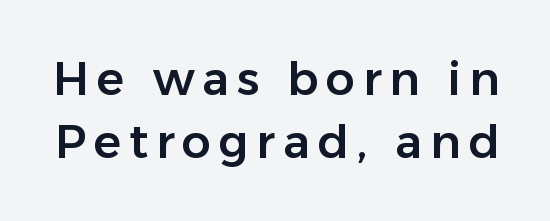
Posture: vertical. Check the space under the baseline: it is left empty. Regular leading. The letters advance in unequal steps, a hallmark of proportional type.
